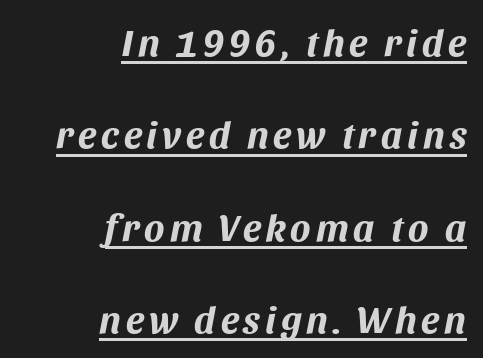
The image shows 38 px bold type, italic (leaning right); set right-aligned, loose line spacing (2.43x), underlined; medium stroke contrast and a large x-height.
